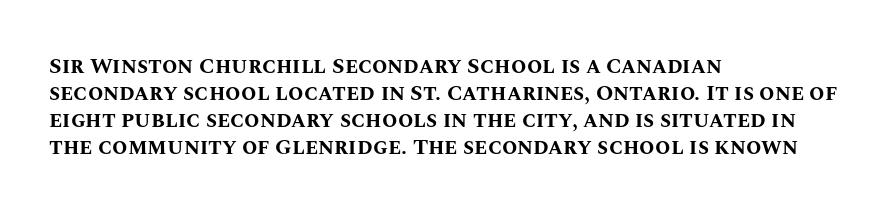
The image shows 22 px bold type, upright; set left-aligned, line spacing 1.23x, normal letter spacing, not underlined.
